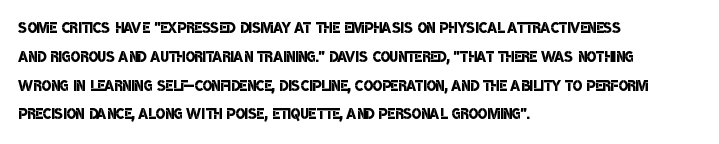
The image shows 20 px text type; set left-aligned, normal line spacing (1.44x), normal letter spacing, not underlined.
